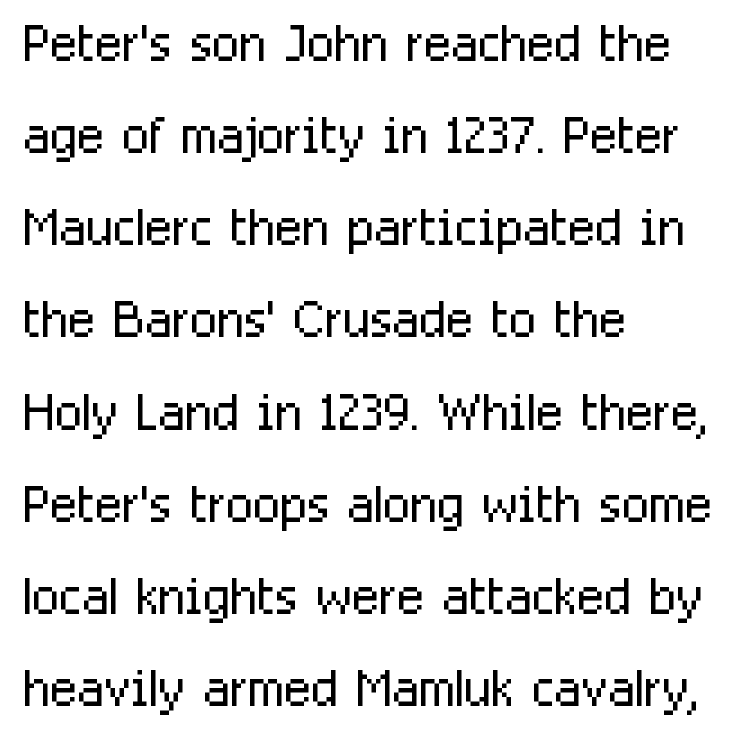
The image shows 72 px light, condensed sans-serif type, upright; set left-aligned, normal line spacing (1.28x), normal letter spacing, not underlined; low stroke contrast and a medium x-height.
